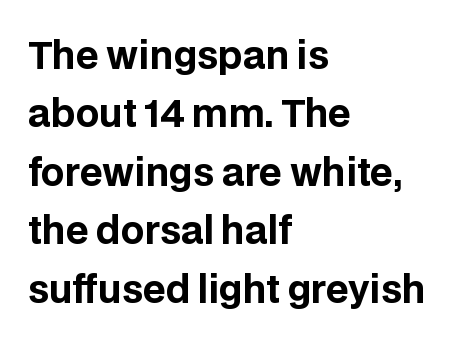
The designer went with a sans here, leaving each stem footless. Rendered with straight, roman letterforms. The paragraph shown leans on its left margin. Leading matches the norm, producing a regular column.
